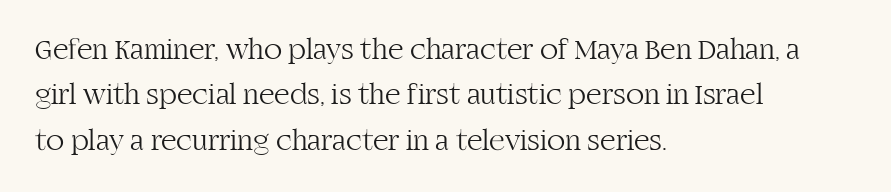
The image shows 30 px light serif type, upright; set left-aligned, normal line spacing (1.51x), normal letter spacing, not underlined; high stroke contrast and a large x-height.
